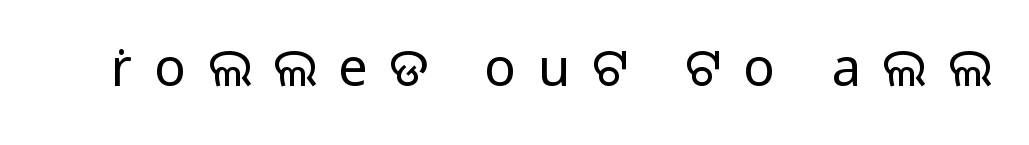
The image shows 53 px light sans-serif type, upright; set unusually wide letter spacing (+0.4 em), not underlined; low stroke contrast and a medium x-height.
